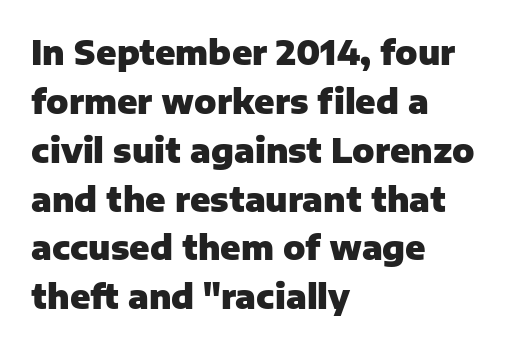
Q: Is the text bold? A: Yes.
Q: Is the text italic (slanted)? A: No, it is upright.
Q: Is the typeface a serif or a sans-serif typeface? A: Sans-serif.
Q: Is the text underlined? A: No.
Q: How is the paragraph aligned? A: Left-aligned.
Q: Is the spacing between letters normal or unusually wide? A: Normal.
Q: Is the spacing between lines tight, normal or loose? A: Normal.
Q: Width (condensed, normal, or wide)? A: Normal.
Q: Stroke contrast? A: Low.
Q: x-height? A: Medium.
Q: Monospaced? A: No.
